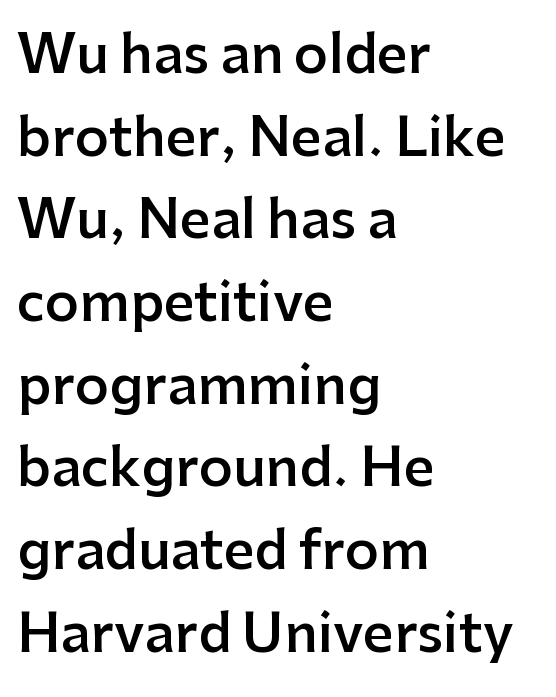
The image shows 53 px semibold sans-serif type, upright; set left-aligned, normal line spacing (1.56x), normal letter spacing, not underlined; low stroke contrast and a medium x-height.
